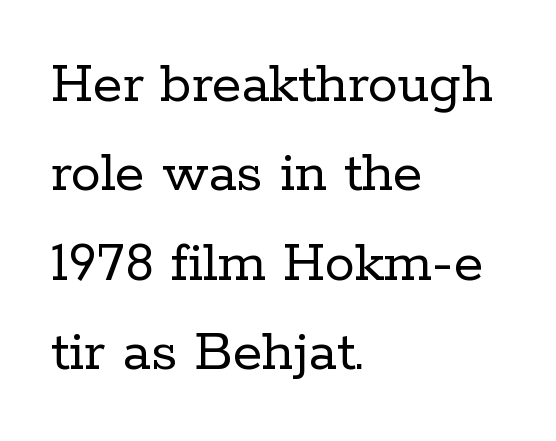
{"serif": "yes", "italic": "no", "bold": "no", "weight": "regular", "width": "normal", "stroke_contrast": "low", "x_height": "medium", "monospaced": "no", "underline": "no", "align": "left", "line_spacing": "normal", "line_spacing_ratio": 1.49, "letter_spacing": "normal", "letter_spacing_em": 0.0, "glyph_px": 60}
